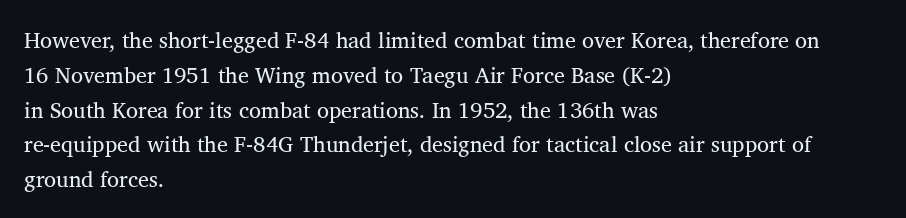
All the whitespace from short lines collects on the right. No extra tracking has been applied to these lines. Characters remain perfectly vertical along every line. The space beneath each line is pristine and unruled. Vertical stems look standard width or narrower in stroke.
